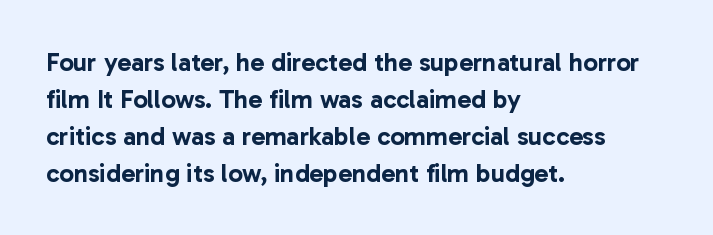
Q: Is the text italic (slanted)? A: No, it is upright.
Q: Is the text underlined? A: No.
Q: How is the paragraph aligned? A: Left-aligned.
Q: Is the spacing between letters normal or unusually wide? A: Normal.
Q: Is the spacing between lines tight, normal or loose? A: Normal.
